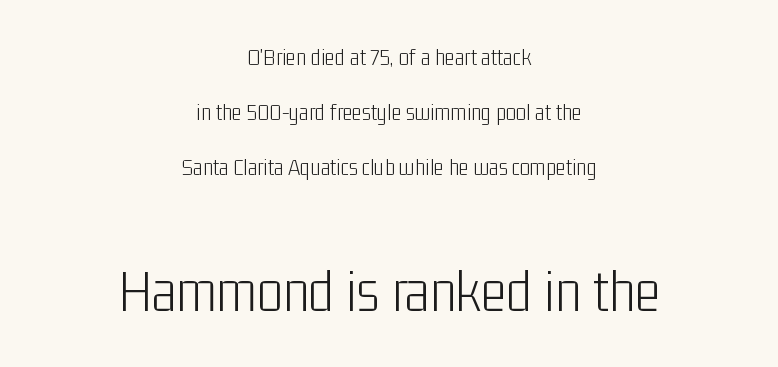
The lines in this sample share a center point and differ in where they start and stop. The letters stand upright; this is a roman face. Tracking here is standard; glyphs follow each other at the usual distance. Larger block? The one below; the one above is distinctly smaller.
